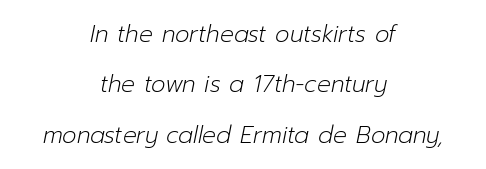
The strokes are not fattened; the text isn't bold. Leading: increased. Reading down the block, each line starts at a different indent, mirrored at its end. Observe the ordinary spacing: letters are neighbours, not strangers.
